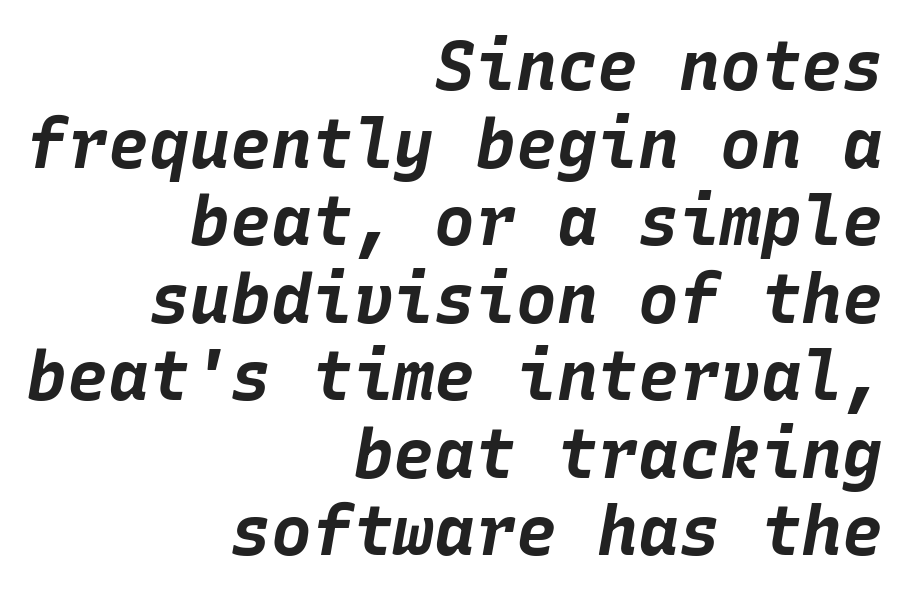
The image shows 68 px bold type, italic (leaning right), monospaced; set right-aligned, tight line spacing (1.14x), normal letter spacing, not underlined; low stroke contrast and a large x-height.
